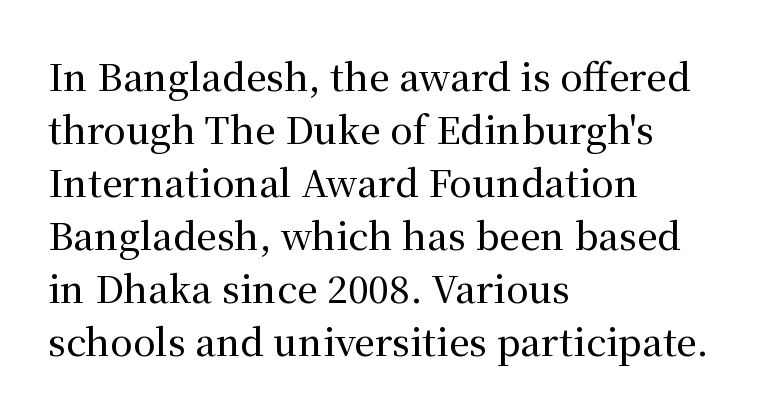
Q: Is the text italic (slanted)? A: No, it is upright.
Q: Is the typeface a serif or a sans-serif typeface? A: Serif.
Q: Is the text underlined? A: No.
Q: How is the paragraph aligned? A: Left-aligned.
Q: Is the spacing between letters normal or unusually wide? A: Normal.
Q: Is the spacing between lines tight, normal or loose? A: Normal.
Q: Width (condensed, normal, or wide)? A: Normal.
Q: Stroke contrast? A: Medium.
Q: x-height? A: Medium.
Q: Monospaced? A: No.
